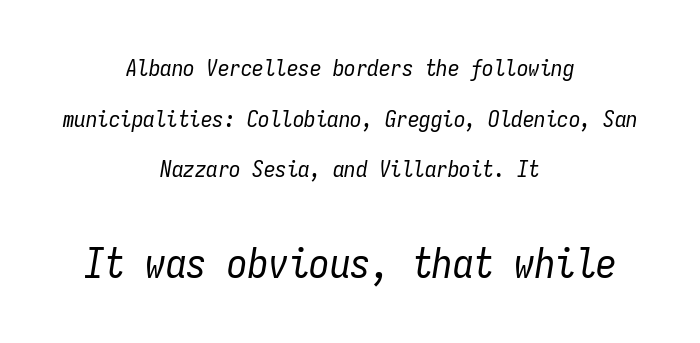
The image shows 41 px regular-weight, condensed type, italic (leaning right), monospaced; set centered, loose line spacing (2.2x), normal letter spacing, not underlined; the second (bottom) block is 1.78x larger; low stroke contrast and a medium x-height.
